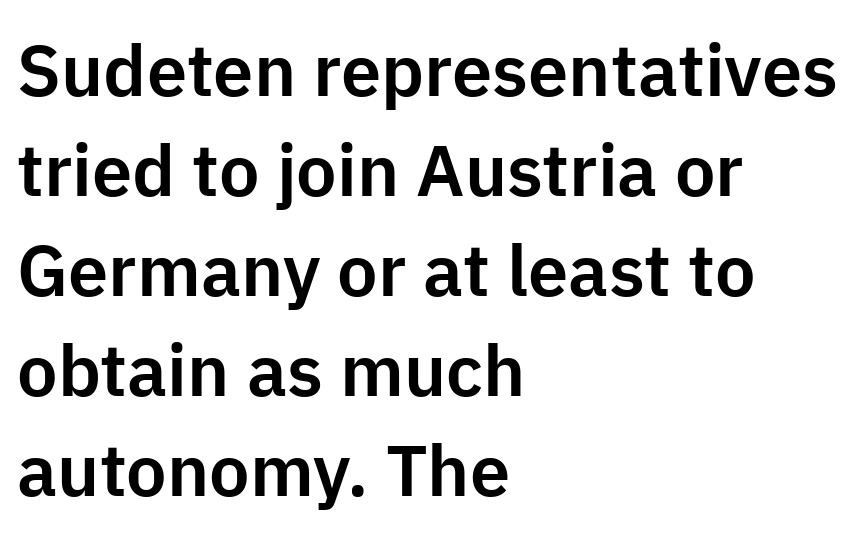
The image shows 72 px sans-serif type, upright; set left-aligned, normal line spacing (1.39x), normal letter spacing, not underlined; low stroke contrast and a medium x-height.
